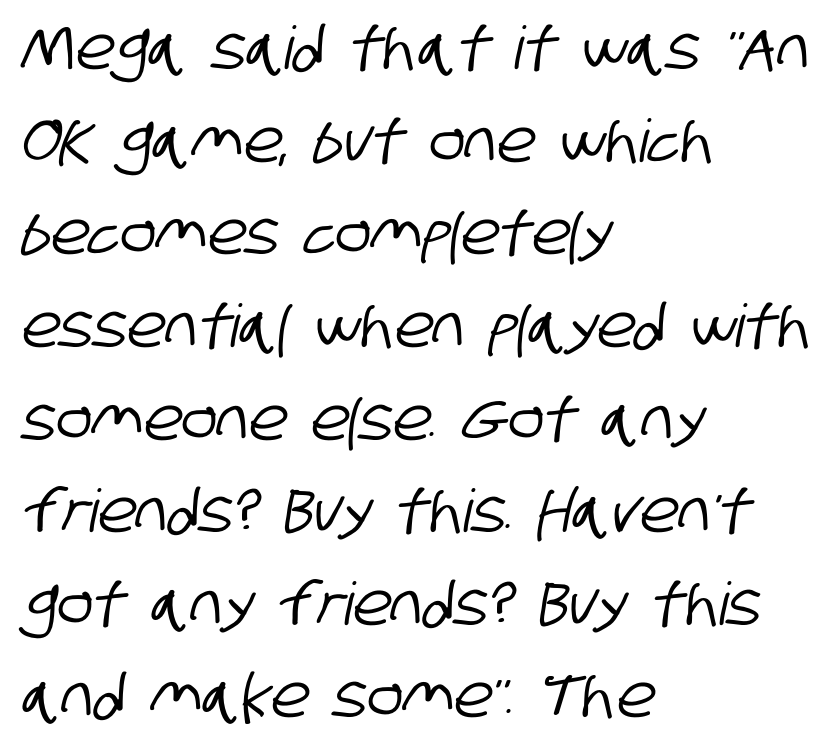
Q: Is the typeface a serif or a sans-serif typeface? A: Sans-serif.
Q: Is the text underlined? A: No.
Q: How is the paragraph aligned? A: Left-aligned.
Q: Is the spacing between letters normal or unusually wide? A: Normal.
Q: Is the spacing between lines tight, normal or loose? A: Normal.
Q: Width (condensed, normal, or wide)? A: Condensed.
Q: Stroke contrast? A: Low.
Q: x-height? A: Large.
Q: Monospaced? A: No.
